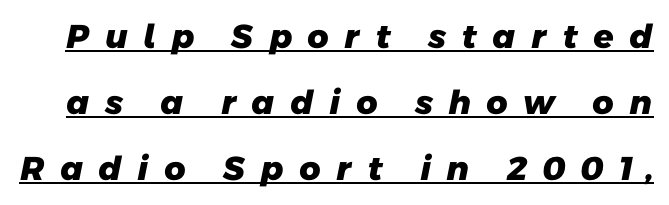
Q: Is the text bold? A: Yes.
Q: Is the typeface a serif or a sans-serif typeface? A: Sans-serif.
Q: Is the text underlined? A: Yes.
Q: Is the spacing between letters normal or unusually wide? A: Unusually wide.
Q: Is the spacing between lines tight, normal or loose? A: Loose.
Q: Width (condensed, normal, or wide)? A: Normal.
Q: Stroke contrast? A: Low.
Q: x-height? A: Medium.
Q: Monospaced? A: No.
